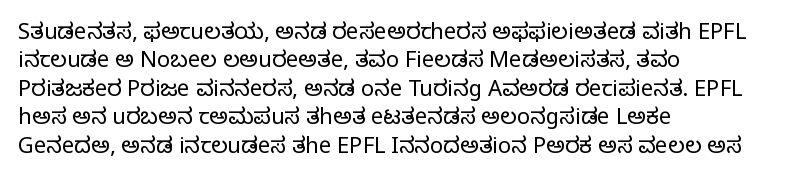
The image shows 22 px text type, upright; set left-aligned, normal line spacing (1.29x), normal letter spacing, not underlined.
